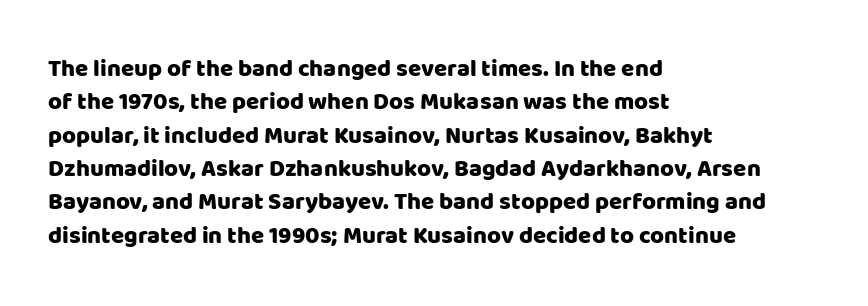
Style check: upright. Bare-footed words on every line. The passage shown has conventional tracking throughout. If you measured baseline to baseline, you'd find a middling distance. A student would call this left alignment; a typographer would say flush left, rag right.
